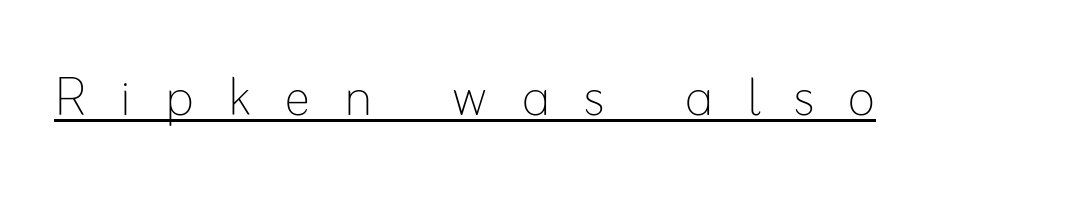
{"italic": "no", "bold": "no", "weight": "thin", "width": "normal", "stroke_contrast": "low", "x_height": "small", "monospaced": "no", "underline": "yes", "letter_spacing": "wide", "letter_spacing_em": 0.5, "glyph_px": 67}
